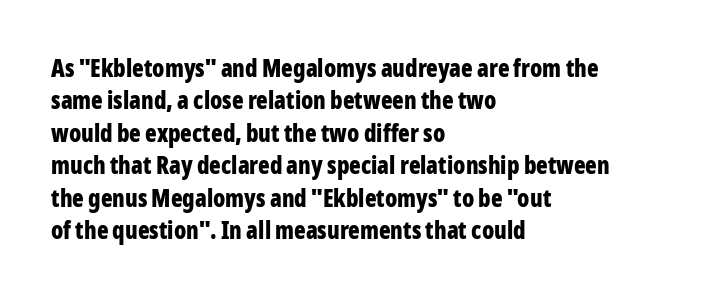
The image shows 24 px bold type, upright; set left-aligned, normal line spacing (1.35x), normal letter spacing, not underlined.
